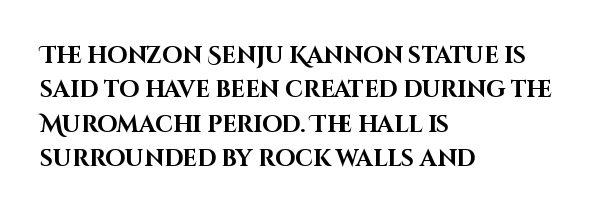
The space directly below the letters is spotless. Interline gaps are of average width in this sample. Ascenders rise straight up at ninety degrees. The rendering anchors every line to the left-hand side. The horizontal fit of the characters is conventional and even. The sample has been set heavy, in full bold.
